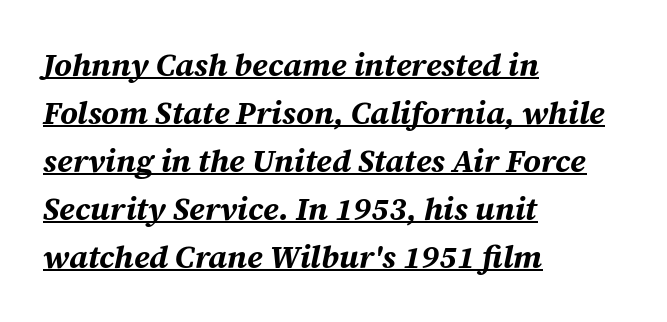
Leading matches the norm, producing a regular column. Is this a fixed-width face? No — the glyphs have proportional, varying widths. The passage shown has conventional tracking throughout. The rendered words wear a rule along their underside. The letters are bold, with thick, heavy strokes. Caption: multi-line text, flush left, ragged right.
